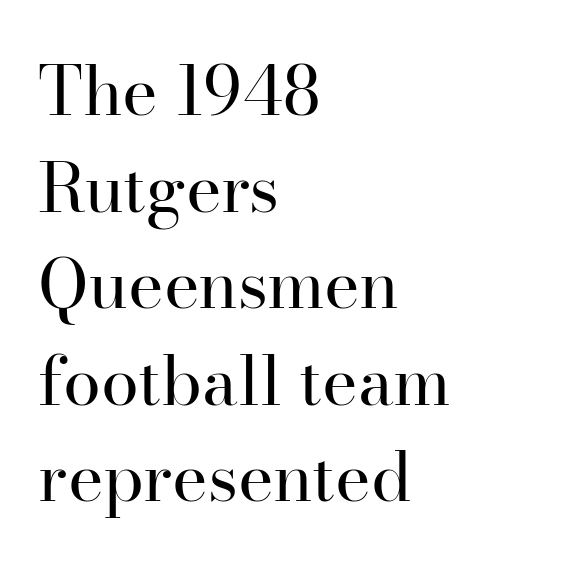
Q: Is the text bold? A: No.
Q: Is the text italic (slanted)? A: No, it is upright.
Q: Is the typeface a serif or a sans-serif typeface? A: Serif.
Q: Is the text underlined? A: No.
Q: How is the paragraph aligned? A: Left-aligned.
Q: Is the spacing between letters normal or unusually wide? A: Normal.
Q: Is the spacing between lines tight, normal or loose? A: Normal.
Q: Width (condensed, normal, or wide)? A: Normal.
Q: Stroke contrast? A: High.
Q: x-height? A: Small.
Q: Monospaced? A: No.
